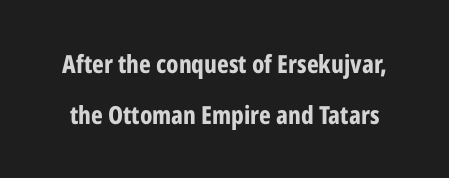
{"italic": "no", "bold": "yes", "underline": "no", "line_spacing": "loose", "line_spacing_ratio": 2.04, "letter_spacing": "normal", "letter_spacing_em": 0.0, "glyph_px": 25}
